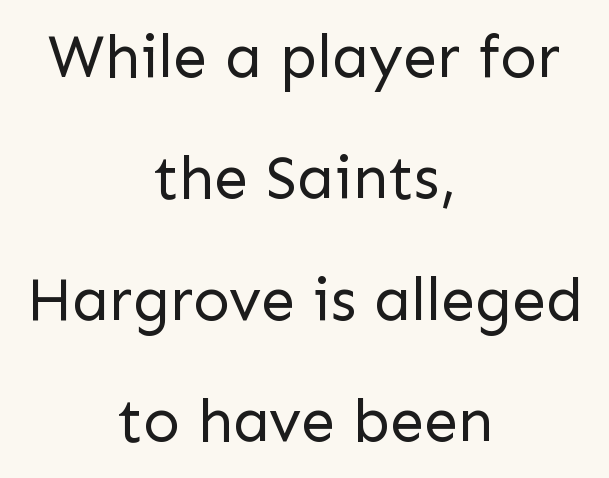
{"serif": "no", "italic": "no", "bold": "no", "weight": "regular", "width": "normal", "stroke_contrast": "low", "x_height": "medium", "monospaced": "no", "underline": "no", "align": "center", "line_spacing": "loose", "line_spacing_ratio": 1.99, "letter_spacing": "normal", "letter_spacing_em": 0.0, "glyph_px": 61}
